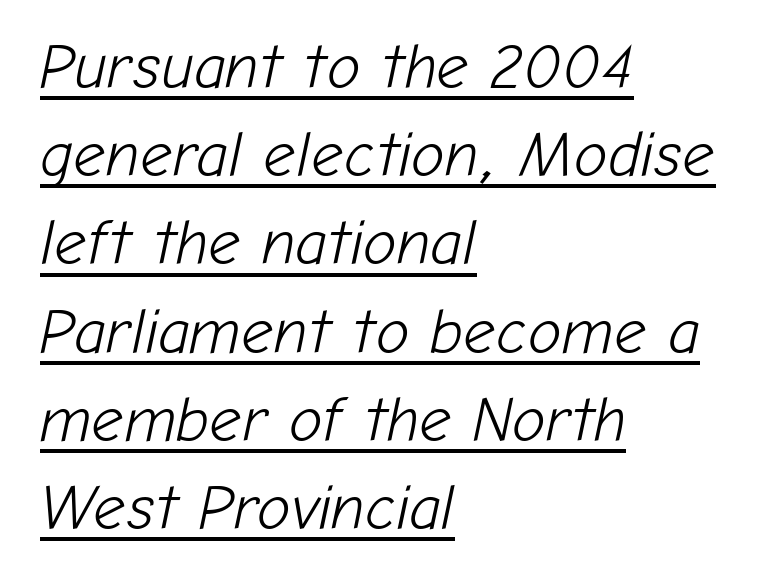
Caption: face not bold, strokes unweighted. Glyph-to-glyph distance matches everyday printed text. Character widths vary here, with narrow letters taking less room than wide ones. Each line starts at the same left margin while the right side varies.
